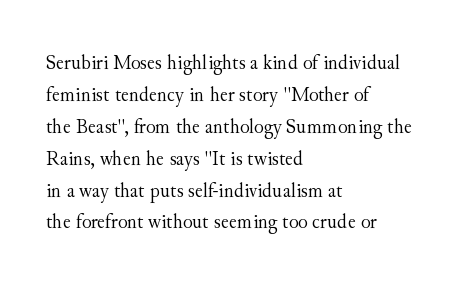
The image shows 22 px text type, upright; set left-aligned, normal line spacing (1.45x), normal letter spacing, not underlined.
